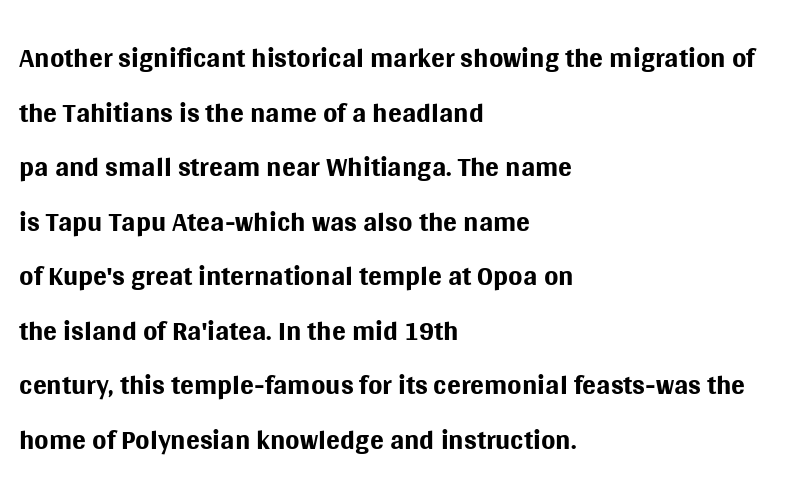
{"serif": "no", "italic": "no", "bold": "no", "weight": "regular", "width": "normal", "stroke_contrast": "medium", "x_height": "large", "monospaced": "no", "underline": "no", "align": "left", "line_spacing": "normal", "line_spacing_ratio": 1.33, "letter_spacing": "normal", "letter_spacing_em": 0.0, "glyph_px": 41}
